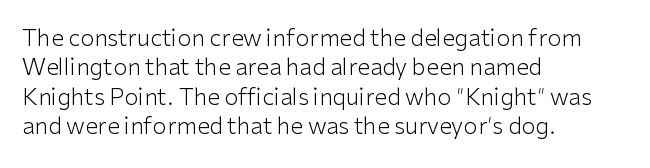
The image shows 23 px text type, upright; set left-aligned, normal line spacing (1.28x), normal letter spacing, not underlined.
